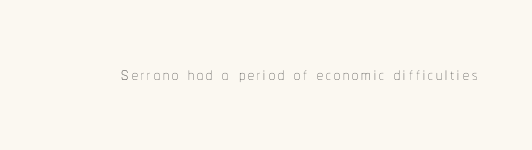
The image shows 24 px text type, upright; set not underlined.
